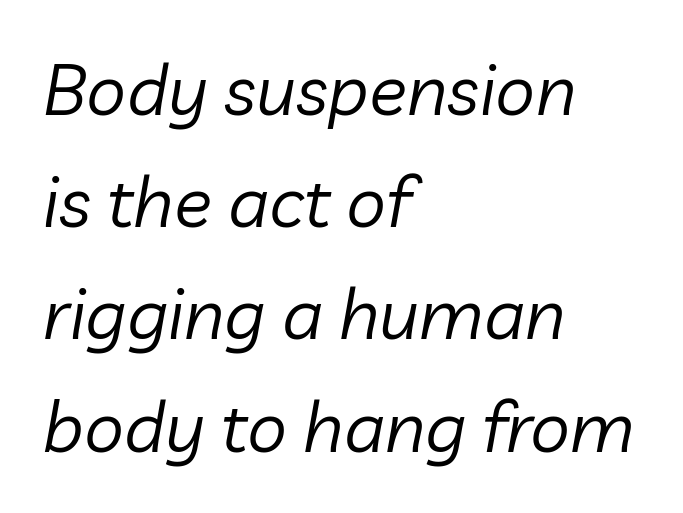
Q: Is the text bold? A: No.
Q: Is the text italic (slanted)? A: Yes, it leans right by about 10 degrees.
Q: Is the text underlined? A: No.
Q: How is the paragraph aligned? A: Left-aligned.
Q: Is the spacing between letters normal or unusually wide? A: Normal.
Q: Is the spacing between lines tight, normal or loose? A: Normal.
Q: Width (condensed, normal, or wide)? A: Normal.
Q: Stroke contrast? A: Low.
Q: x-height? A: Medium.
Q: Monospaced? A: No.
